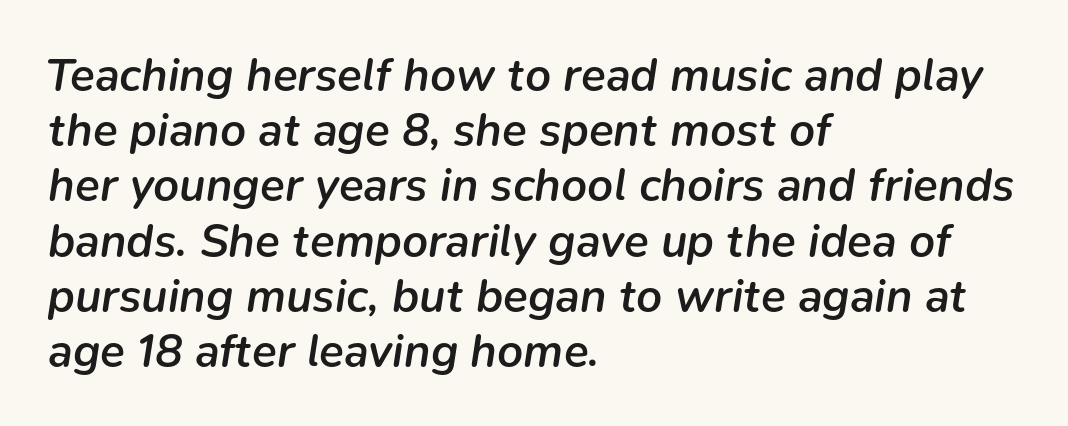
{"italic": "yes", "lean": "right", "slant_degrees": 9, "bold": "semi", "weight": "semibold", "width": "normal", "stroke_contrast": "low", "x_height": "medium", "monospaced": "no", "underline": "no", "align": "left", "line_spacing_ratio": 1.2, "letter_spacing": "normal", "letter_spacing_em": 0.0, "glyph_px": 46}
